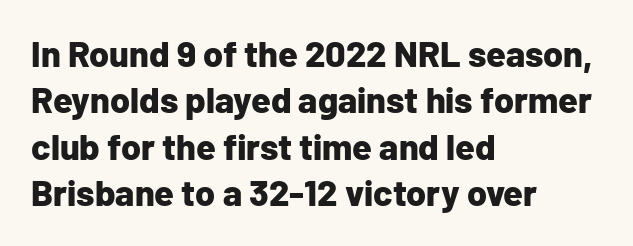
Observe the ordinary spacing: letters are neighbours, not strangers. Is there much room between lines? A standard amount, neither cramped nor airy. Do the letters lean? They stand straight. Only glyphs here, with clear space below each row. The lines in this sample share a left origin and differ only in where they stop. Letterform terminals end flat and unadorned throughout the passage.
